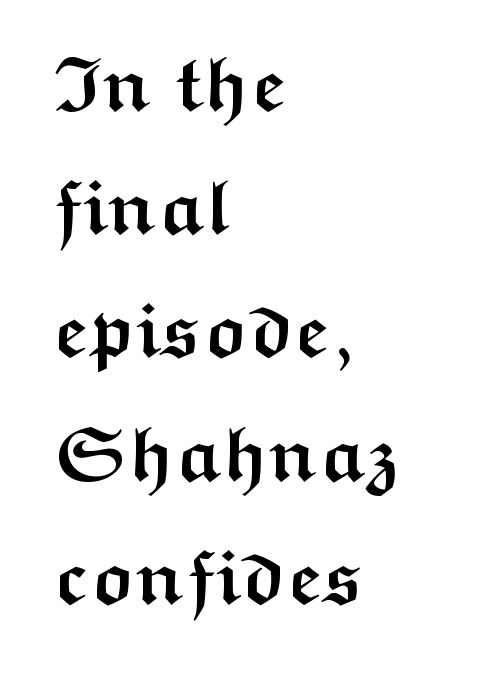
{"serif": "no", "italic": "no", "bold": "yes", "weight": "semibold", "width": "wide", "stroke_contrast": "medium", "x_height": "medium", "monospaced": "no", "underline": "no", "align": "left", "line_spacing": "normal", "line_spacing_ratio": 1.6, "letter_spacing": "normal", "letter_spacing_em": 0.0, "glyph_px": 77}
